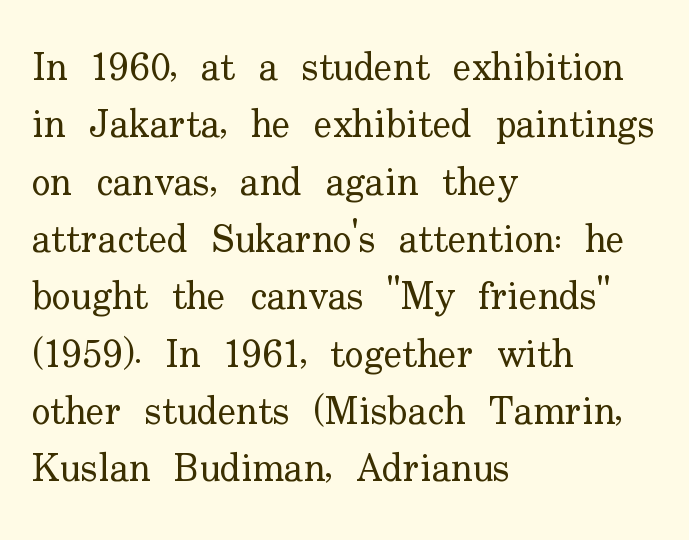
The image shows 39 px regular-weight serif type, upright; set left-aligned, normal line spacing (1.47x), normal letter spacing, not underlined; low stroke contrast and a small x-height.
